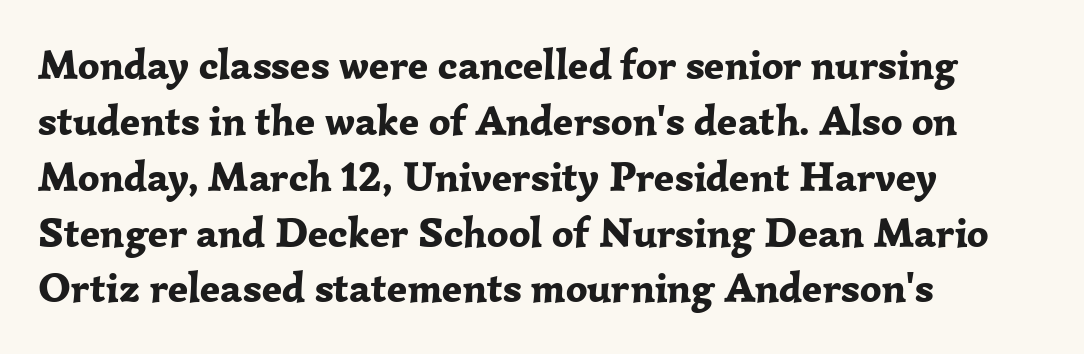
{"serif": "yes", "italic": "no", "bold": "yes", "weight": "bold", "width": "normal", "stroke_contrast": "low", "x_height": "medium", "monospaced": "no", "underline": "no", "align": "left", "line_spacing": "normal", "line_spacing_ratio": 1.33, "letter_spacing": "normal", "letter_spacing_em": 0.0, "glyph_px": 42}
